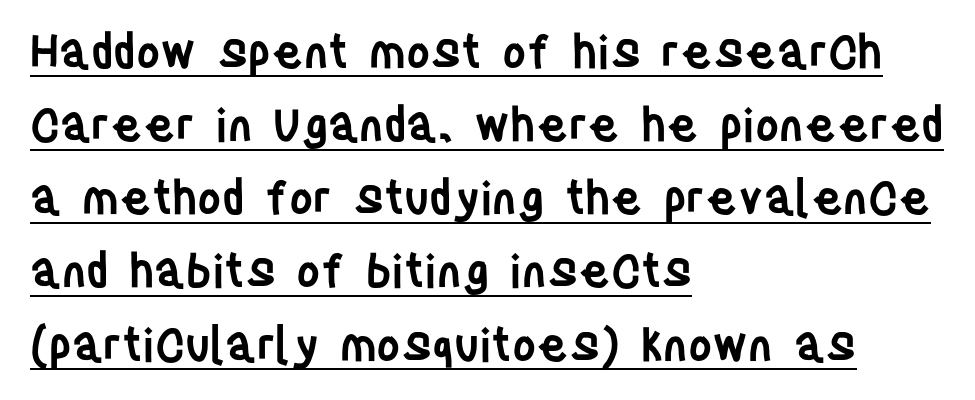
Check the space under the baseline: a stroke is drawn there. Spacing verdict: proportional, widths tailored to each character. Line spacing here is normal. Teacher's note: observe the even left margin — that is flush-left alignment. Caption: semibold face, moderately heavy strokes. Short note: letters normally spaced.
